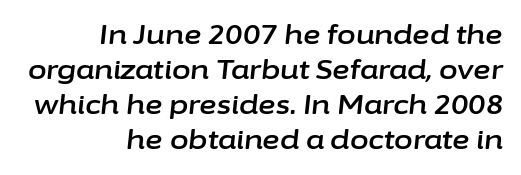
Q: Is the text italic (slanted)? A: Yes, it leans right by about 6 degrees.
Q: Is the text underlined? A: No.
Q: How is the paragraph aligned? A: Right-aligned.
Q: Is the spacing between letters normal or unusually wide? A: Normal.
Q: Is the spacing between lines tight, normal or loose? A: Normal.
